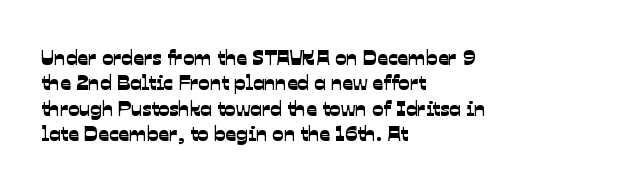
The gaps between neighbouring characters are ordinary and unremarkable. Anything drawn beneath the words? Only blank space. The rendering anchors every line to the left-hand side.
